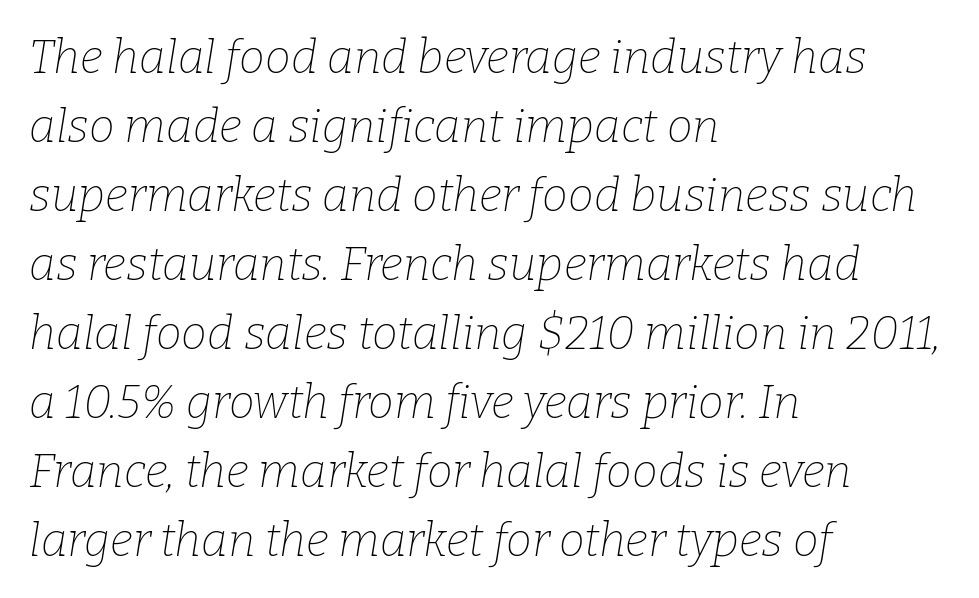
Q: Is the text bold? A: No.
Q: Is the text italic (slanted)? A: Yes, it leans right by about 9 degrees.
Q: Is the typeface a serif or a sans-serif typeface? A: Serif.
Q: Is the text underlined? A: No.
Q: How is the paragraph aligned? A: Left-aligned.
Q: Is the spacing between letters normal or unusually wide? A: Normal.
Q: Is the spacing between lines tight, normal or loose? A: Normal.
Q: Width (condensed, normal, or wide)? A: Normal.
Q: Stroke contrast? A: Low.
Q: x-height? A: Medium.
Q: Monospaced? A: No.
